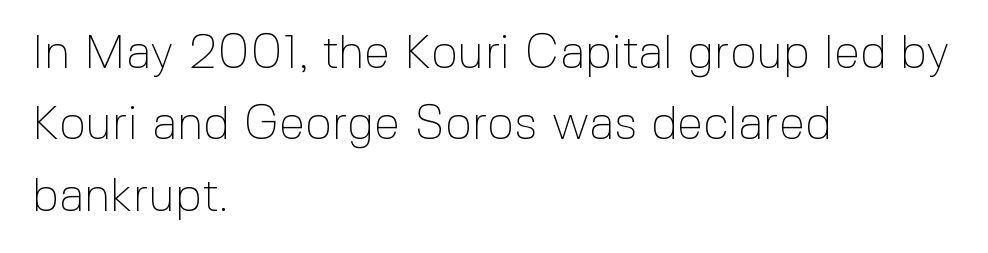
Q: Is the text bold? A: No.
Q: Is the text italic (slanted)? A: No, it is upright.
Q: Is the typeface a serif or a sans-serif typeface? A: Sans-serif.
Q: Is the text underlined? A: No.
Q: How is the paragraph aligned? A: Left-aligned.
Q: Is the spacing between letters normal or unusually wide? A: Normal.
Q: Is the spacing between lines tight, normal or loose? A: Normal.
Q: Width (condensed, normal, or wide)? A: Normal.
Q: x-height? A: Medium.
Q: Monospaced? A: No.
